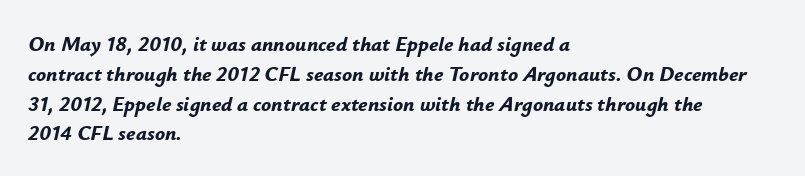
Casual observation: everything's shoved over to the left. Rendered with sloped, italic letterforms. Reading down the column, the eye jumps a familiar distance to each next line. Words appear dense and cohesive because spacing is normal. Typographic density is high because the face is bold.
